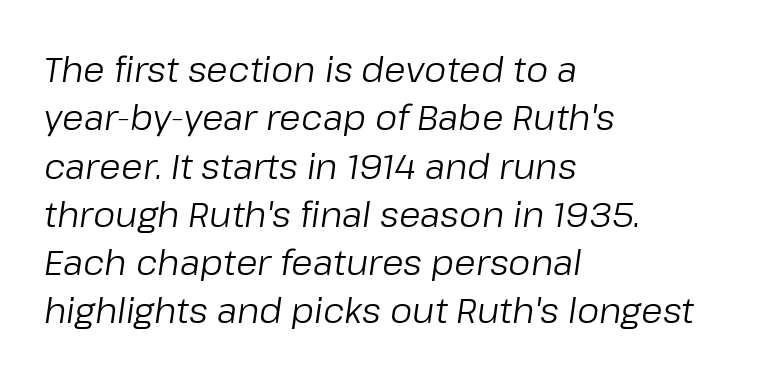
Q: Is the text bold? A: No.
Q: Is the text italic (slanted)? A: Yes, it leans right by about 8 degrees.
Q: Is the text underlined? A: No.
Q: How is the paragraph aligned? A: Left-aligned.
Q: Is the spacing between letters normal or unusually wide? A: Normal.
Q: Is the spacing between lines tight, normal or loose? A: Normal.
Q: Width (condensed, normal, or wide)? A: Normal.
Q: Stroke contrast? A: Low.
Q: x-height? A: Medium.
Q: Monospaced? A: No.
